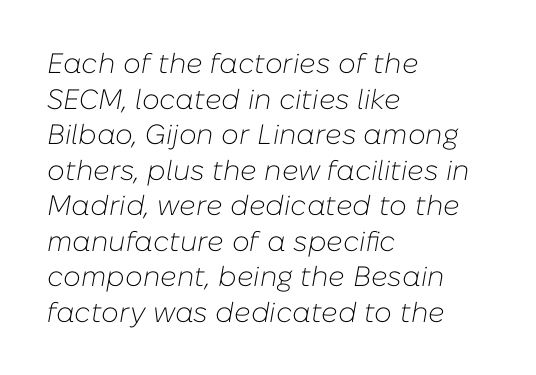
The image shows 28 px light type, italic (leaning right); set left-aligned, normal line spacing (1.27x), normal letter spacing, not underlined; low stroke contrast and a medium x-height.
